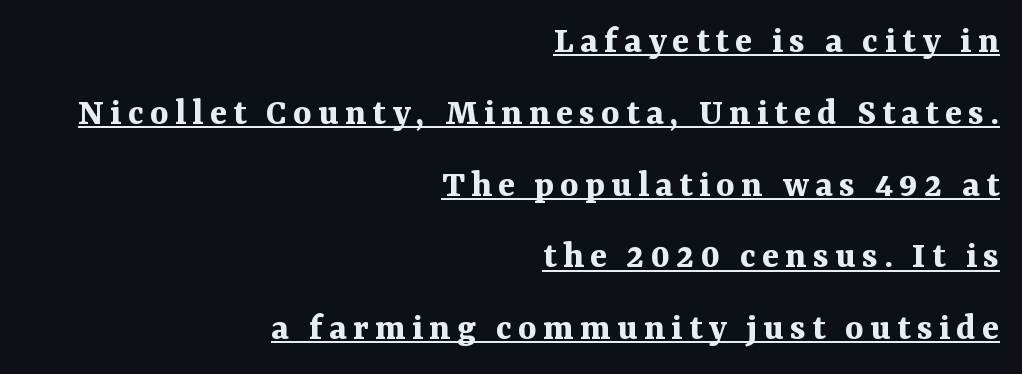
Line endings align vertically; line beginnings do not. Note the varied advance widths — an 'i' is clearly narrower than an 'm'. The lettering stays uniformly vertical, giving the passage a roman look. Like a heading marked for emphasis, these lines bear an underscore. Compared with an ordinary text face, these strokes are far heavier — a full bold. Check where the strokes stop: tiny serifs finish them off.
